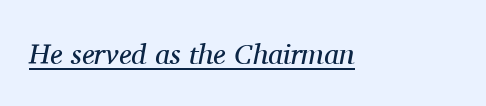
The image shows 29 px regular-weight serif type, italic (leaning right); set normal letter spacing, underlined; medium stroke contrast and a medium x-height.
